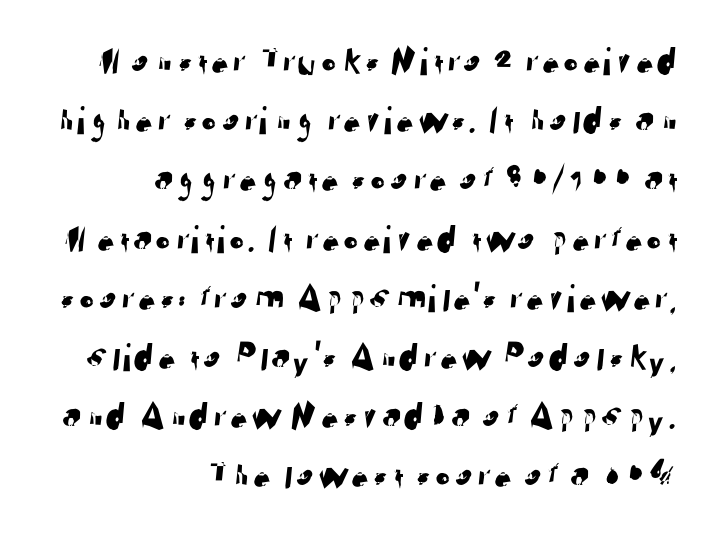
Q: Is the typeface a serif or a sans-serif typeface? A: Sans-serif.
Q: Is the text underlined? A: No.
Q: How is the paragraph aligned? A: Right-aligned.
Q: Is the spacing between letters normal or unusually wide? A: Normal.
Q: Is the spacing between lines tight, normal or loose? A: Normal.
Q: Width (condensed, normal, or wide)? A: Normal.
Q: Stroke contrast? A: Low.
Q: x-height? A: Medium.
Q: Monospaced? A: No.
